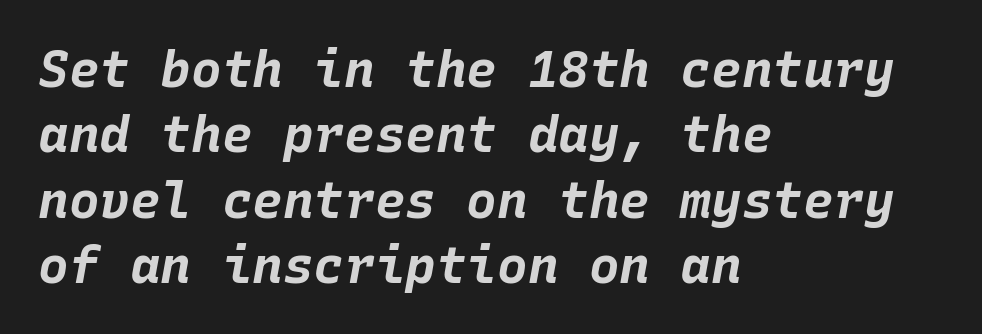
Q: Is the text bold? A: Yes.
Q: Is the text italic (slanted)? A: Yes, it leans right by about 10 degrees.
Q: Is the text underlined? A: No.
Q: How is the paragraph aligned? A: Left-aligned.
Q: Is the spacing between letters normal or unusually wide? A: Normal.
Q: Is the spacing between lines tight, normal or loose? A: Normal.
Q: Width (condensed, normal, or wide)? A: Normal.
Q: Stroke contrast? A: Low.
Q: x-height? A: Large.
Q: Monospaced? A: Yes.
